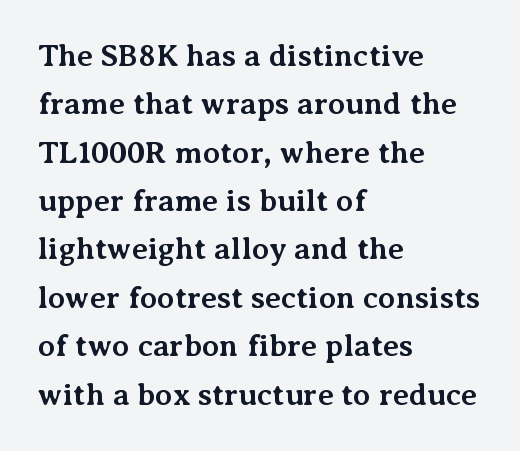
{"serif": "yes", "italic": "no", "bold": "yes", "weight": "bold", "width": "normal", "stroke_contrast": "medium", "x_height": "medium", "monospaced": "no", "underline": "no", "align": "left", "line_spacing": "normal", "line_spacing_ratio": 1.56, "letter_spacing": "normal", "letter_spacing_em": 0.0, "glyph_px": 31}
